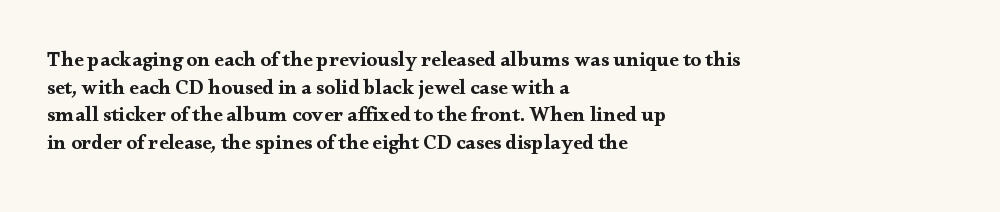
{"italic": "no", "bold": "yes", "underline": "no", "align": "left", "line_spacing": "normal", "line_spacing_ratio": 1.31, "letter_spacing": "normal", "letter_spacing_em": 0.0, "glyph_px": 21}
